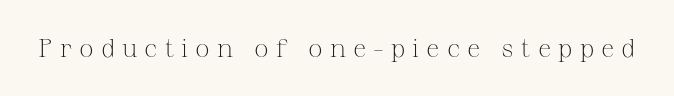
Q: Is the text bold? A: No.
Q: Is the text italic (slanted)? A: No, it is upright.
Q: Is the text underlined? A: No.
Q: Is the spacing between letters normal or unusually wide? A: Unusually wide.
